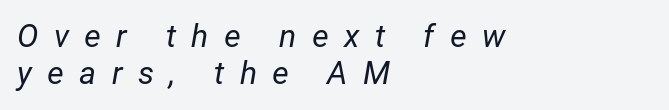
Q: Is the text bold? A: No.
Q: Is the text italic (slanted)? A: Yes, it leans right by about 12 degrees.
Q: Is the text underlined? A: No.
Q: How is the paragraph aligned? A: Left-aligned.
Q: Is the spacing between letters normal or unusually wide? A: Unusually wide.
Q: Width (condensed, normal, or wide)? A: Normal.
Q: Stroke contrast? A: Low.
Q: x-height? A: Medium.
Q: Monospaced? A: No.
